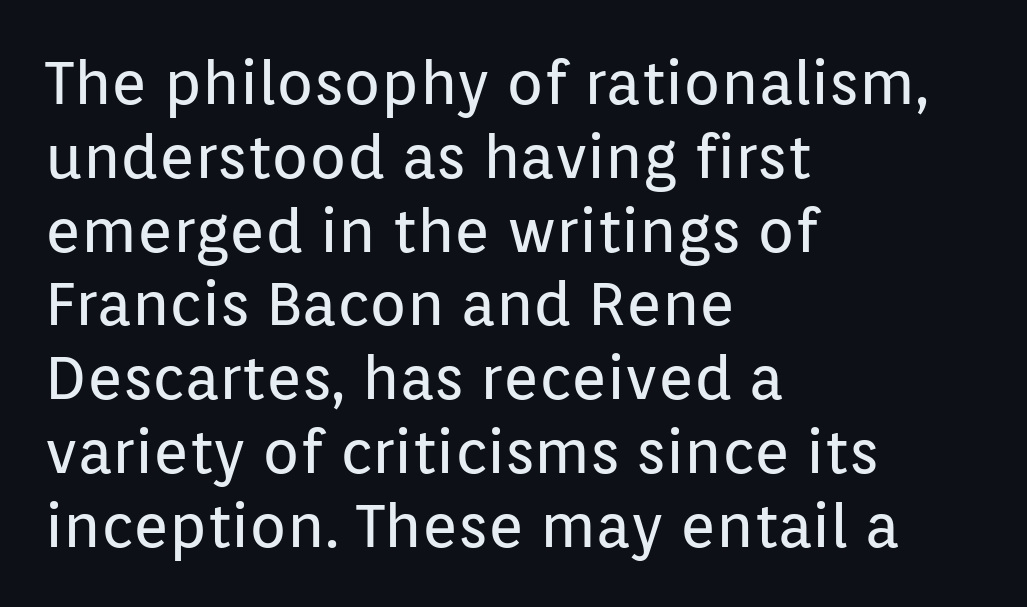
Q: Is the text bold? A: No.
Q: Is the text italic (slanted)? A: No, it is upright.
Q: Is the typeface a serif or a sans-serif typeface? A: Sans-serif.
Q: Is the text underlined? A: No.
Q: How is the paragraph aligned? A: Left-aligned.
Q: Is the spacing between letters normal or unusually wide? A: Normal.
Q: Width (condensed, normal, or wide)? A: Normal.
Q: Stroke contrast? A: Low.
Q: x-height? A: Medium.
Q: Monospaced? A: No.
